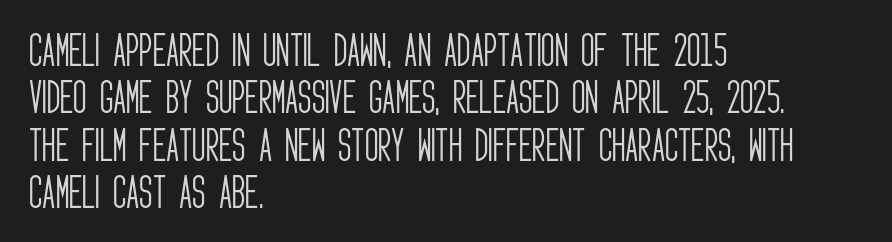
Q: Is the text bold? A: No.
Q: Is the text italic (slanted)? A: No, it is upright.
Q: Is the typeface a serif or a sans-serif typeface? A: Sans-serif.
Q: Is the text underlined? A: No.
Q: How is the paragraph aligned? A: Left-aligned.
Q: Is the spacing between letters normal or unusually wide? A: Normal.
Q: Is the spacing between lines tight, normal or loose? A: Normal.
Q: Width (condensed, normal, or wide)? A: Condensed.
Q: Stroke contrast? A: Low.
Q: x-height? A: Large.
Q: Monospaced? A: No.
